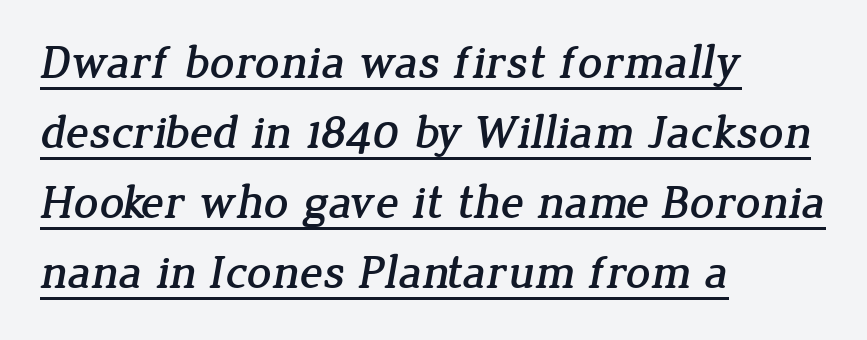
{"serif": "yes", "width": "normal", "stroke_contrast": "low", "x_height": "medium", "monospaced": "no", "underline": "yes", "align": "left", "line_spacing": "normal", "line_spacing_ratio": 1.46, "letter_spacing": "normal", "letter_spacing_em": 0.0, "glyph_px": 48}
